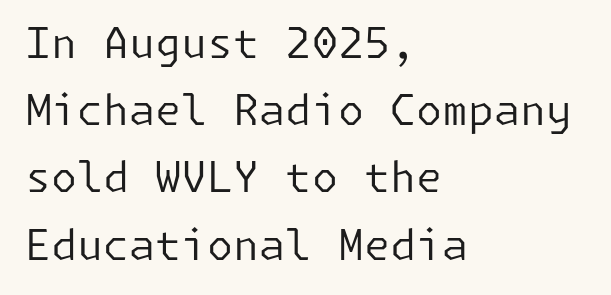
Q: Is the text bold? A: No.
Q: Is the text italic (slanted)? A: No, it is upright.
Q: Is the typeface a serif or a sans-serif typeface? A: Sans-serif.
Q: Is the text underlined? A: No.
Q: How is the paragraph aligned? A: Left-aligned.
Q: Is the spacing between letters normal or unusually wide? A: Normal.
Q: Is the spacing between lines tight, normal or loose? A: Normal.
Q: Width (condensed, normal, or wide)? A: Normal.
Q: Stroke contrast? A: Low.
Q: x-height? A: Medium.
